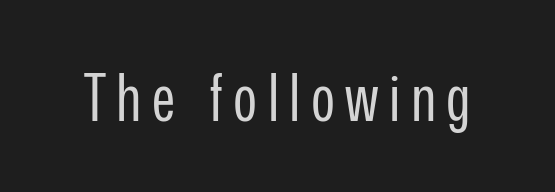
The image shows 65 px regular-weight, condensed sans-serif type, upright; set not underlined; low stroke contrast and a medium x-height.
